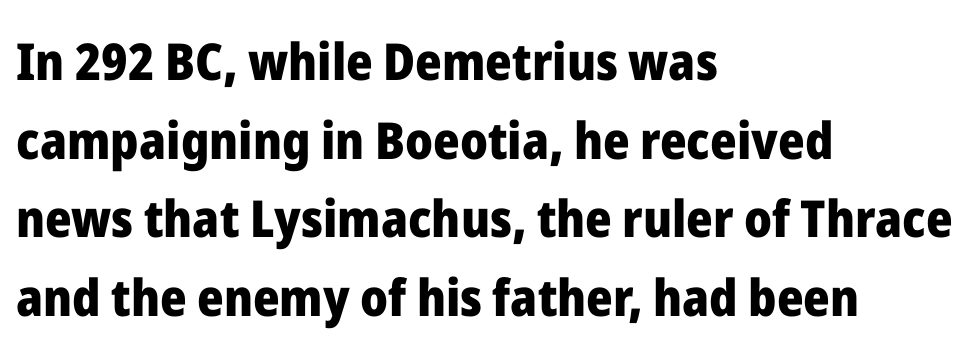
The image shows 51 px heavy sans-serif type, upright; set left-aligned, normal line spacing (1.54x), normal letter spacing, not underlined; low stroke contrast and a medium x-height.
